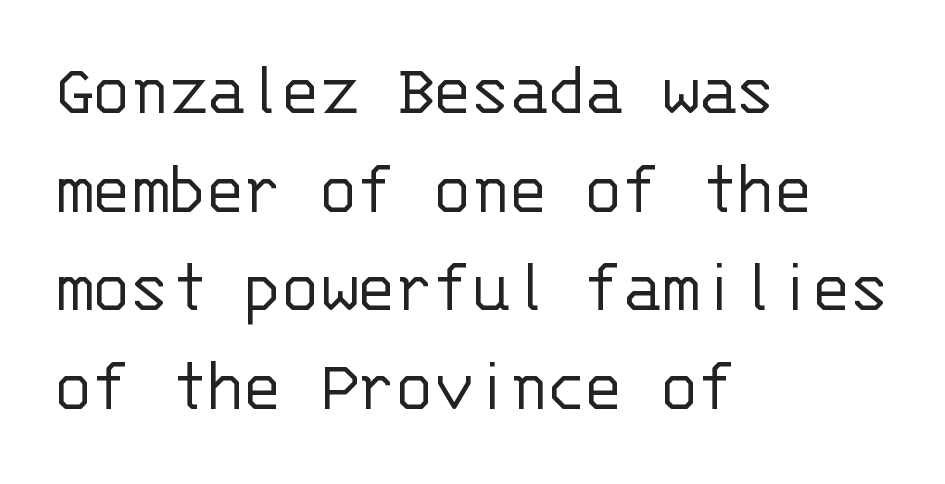
The image shows 77 px light sans-serif type, upright, monospaced; set left-aligned, normal line spacing (1.28x), normal letter spacing, not underlined; low stroke contrast and a large x-height.
